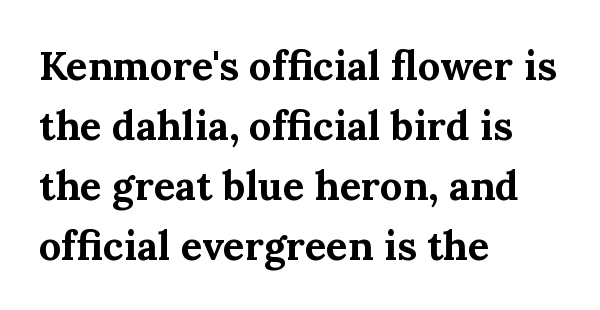
The image shows 40 px bold serif type, upright; set left-aligned, normal line spacing (1.5x), normal letter spacing, not underlined; medium stroke contrast and a medium x-height.
